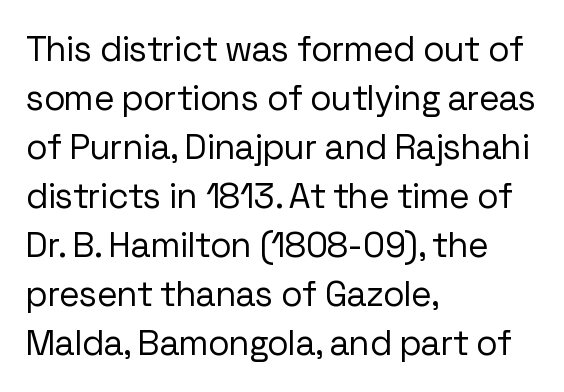
Q: Is the text bold? A: No.
Q: Is the text italic (slanted)? A: No, it is upright.
Q: Is the typeface a serif or a sans-serif typeface? A: Sans-serif.
Q: Is the text underlined? A: No.
Q: How is the paragraph aligned? A: Left-aligned.
Q: Is the spacing between letters normal or unusually wide? A: Normal.
Q: Is the spacing between lines tight, normal or loose? A: Normal.
Q: Width (condensed, normal, or wide)? A: Normal.
Q: Stroke contrast? A: Low.
Q: x-height? A: Medium.
Q: Monospaced? A: No.
